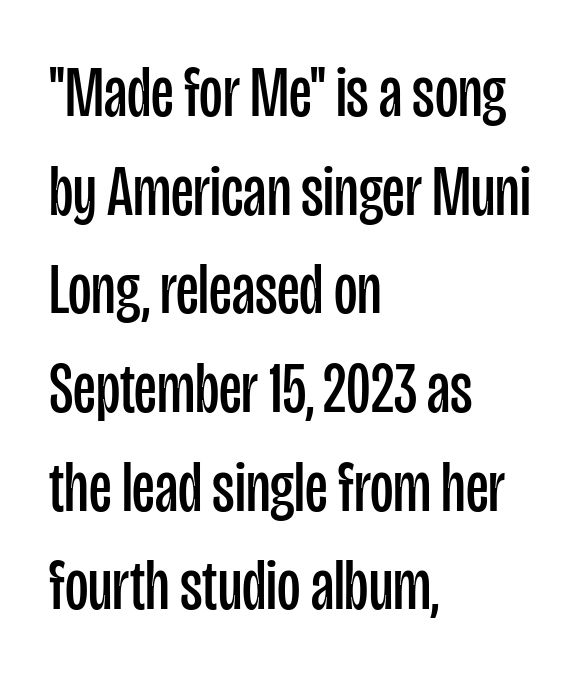
Vertically, the passage feels balanced, rows spaced as you'd expect. The letterforms sit at book weight or below. The passage shown is typed in a proportional face where columns would drift. The space beneath each line is pristine and unruled. Where is the straight margin? On the left.
